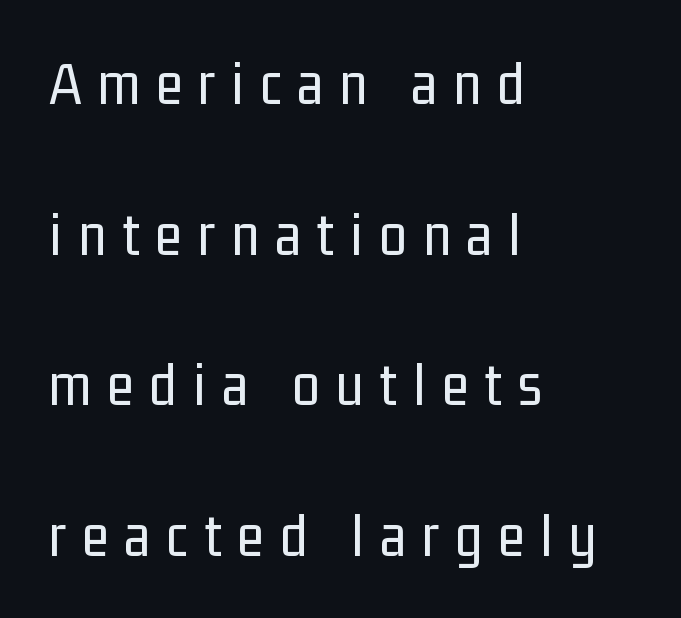
Underline: absent. Think of a printed novel: that variable character pitch is what you see here. Reading down the column, the eye jumps a long way to each next line. This rendering widens character spacing well past its baseline value. Does the lettering tilt? It doesn't — this is upright.
